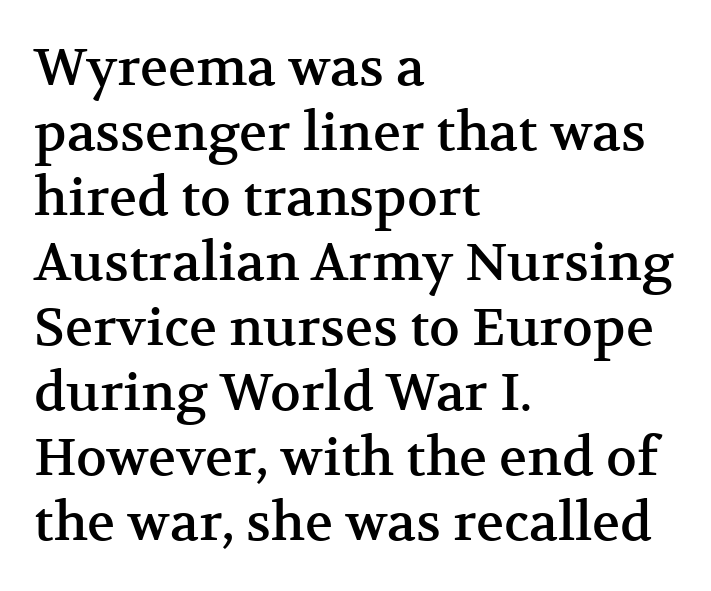
Q: Is the text italic (slanted)? A: No, it is upright.
Q: Is the typeface a serif or a sans-serif typeface? A: Serif.
Q: Is the text underlined? A: No.
Q: How is the paragraph aligned? A: Left-aligned.
Q: Is the spacing between letters normal or unusually wide? A: Normal.
Q: Is the spacing between lines tight, normal or loose? A: Normal.
Q: Width (condensed, normal, or wide)? A: Normal.
Q: Stroke contrast? A: Medium.
Q: x-height? A: Medium.
Q: Monospaced? A: No.
